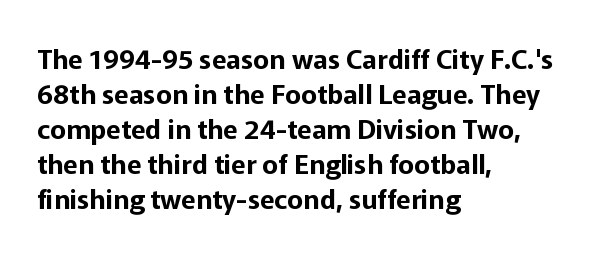
In CSS terms this would be text-align: left. Does the lettering tilt? It doesn't — this is upright. The strip under each line holds only bare page. Each word holds together tightly as a unit, with standard inter-letter gaps. These lines sit exactly where default settings would place them.
